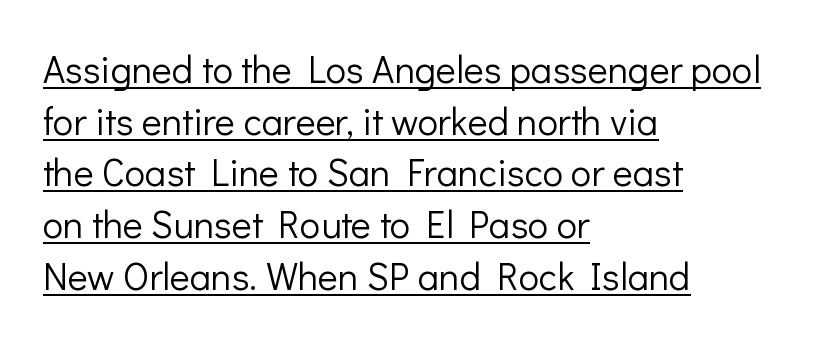
{"serif": "no", "italic": "no", "bold": "no", "weight": "light", "width": "normal", "stroke_contrast": "low", "x_height": "medium", "monospaced": "no", "underline": "yes", "align": "left", "line_spacing": "normal", "line_spacing_ratio": 1.36, "letter_spacing": "normal", "letter_spacing_em": 0.0, "glyph_px": 38}
